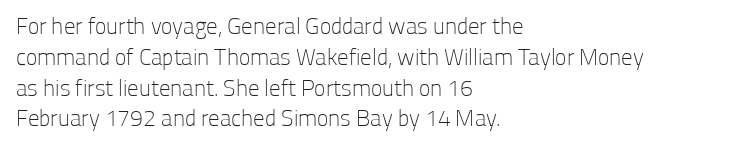
Q: Is the text bold? A: No.
Q: Is the text italic (slanted)? A: No, it is upright.
Q: Is the text underlined? A: No.
Q: How is the paragraph aligned? A: Left-aligned.
Q: Is the spacing between letters normal or unusually wide? A: Normal.
Q: Is the spacing between lines tight, normal or loose? A: Normal.
